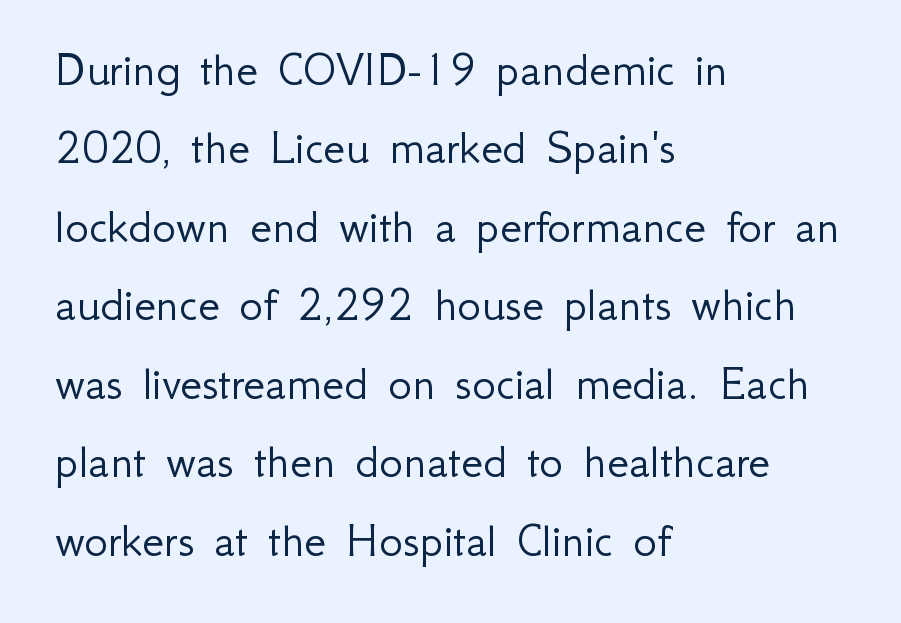
Q: Is the text bold? A: No.
Q: Is the text italic (slanted)? A: No, it is upright.
Q: Is the typeface a serif or a sans-serif typeface? A: Sans-serif.
Q: Is the text underlined? A: No.
Q: How is the paragraph aligned? A: Left-aligned.
Q: Is the spacing between letters normal or unusually wide? A: Normal.
Q: Is the spacing between lines tight, normal or loose? A: Normal.
Q: Width (condensed, normal, or wide)? A: Normal.
Q: Stroke contrast? A: Low.
Q: x-height? A: Small.
Q: Monospaced? A: No.
